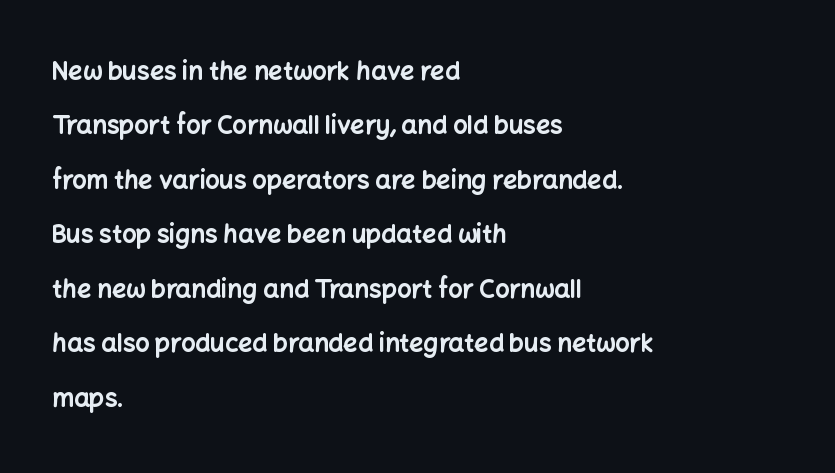
Each row of text sits above clean, open space. The ragged edge is on the right, which tells us the setting is flush left. The typography opts for an upright posture over an oblique one. Loosely led — the rows are spread out.
